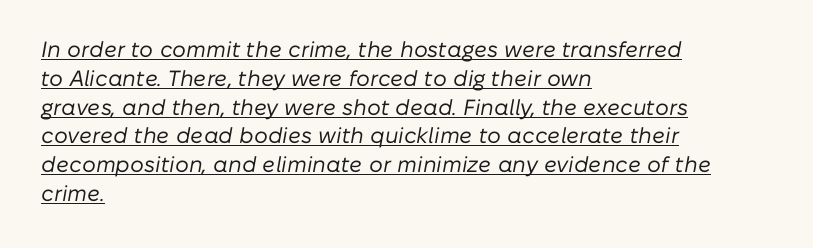
Q: Is the text bold? A: No.
Q: Is the text italic (slanted)? A: Yes, it leans right by about 10 degrees.
Q: Is the text underlined? A: Yes.
Q: How is the paragraph aligned? A: Left-aligned.
Q: Is the spacing between letters normal or unusually wide? A: Normal.
Q: Is the spacing between lines tight, normal or loose? A: Normal.
